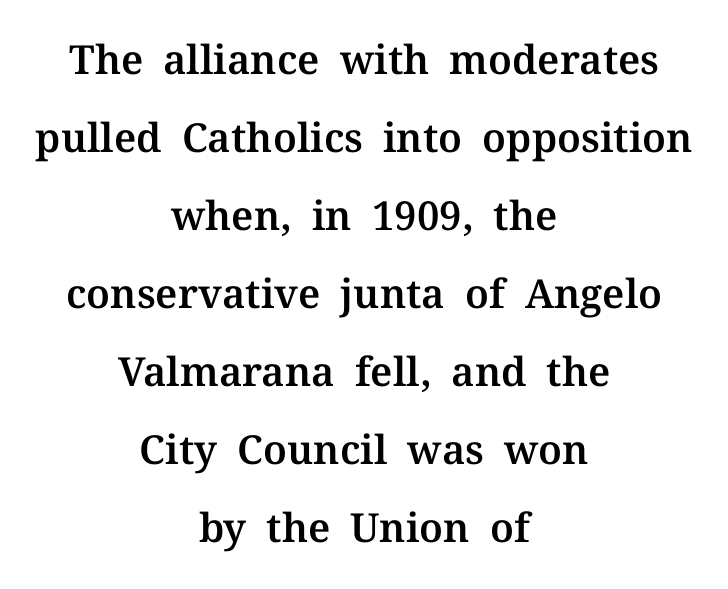
The image shows 40 px serif type, upright; set centered, loose line spacing (1.95x), normal letter spacing, not underlined; medium stroke contrast and a medium x-height.
